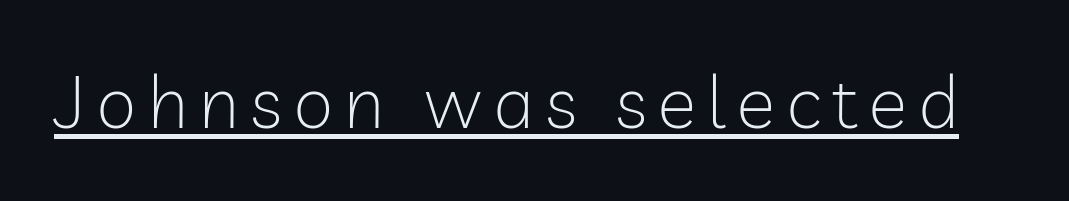
The image shows 73 px light sans-serif type, upright; set underlined; low stroke contrast and a medium x-height.
